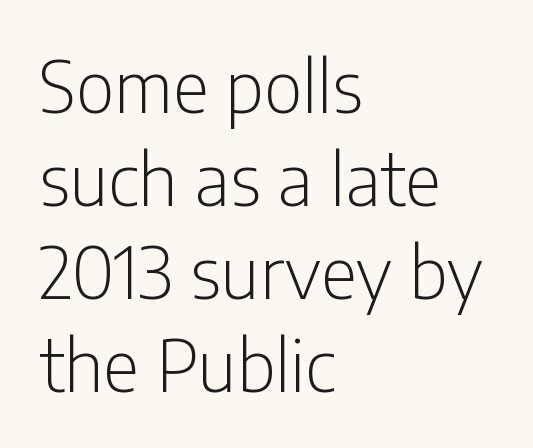
{"serif": "no", "italic": "no", "bold": "no", "weight": "light", "width": "condensed", "stroke_contrast": "low", "x_height": "medium", "monospaced": "no", "underline": "no", "align": "left", "line_spacing": "normal", "line_spacing_ratio": 1.31, "letter_spacing": "normal", "letter_spacing_em": 0.0, "glyph_px": 71}
